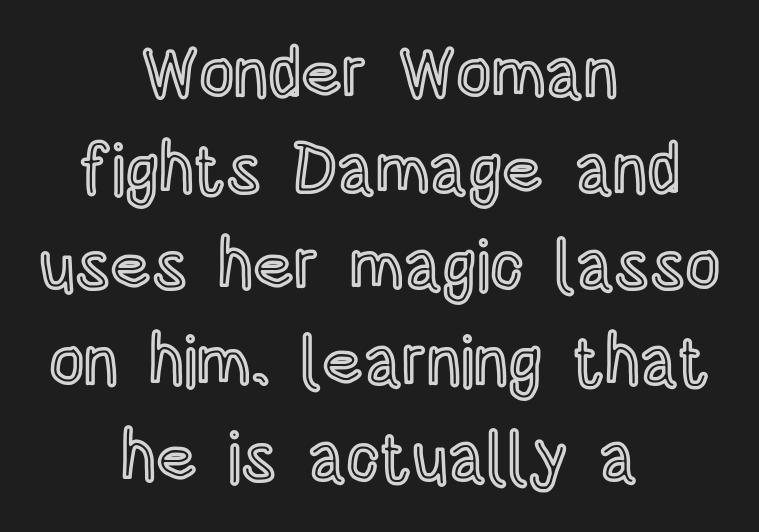
Tracking here is standard; glyphs follow each other at the usual distance. Does the lettering tilt? It doesn't — this is upright. Vertically, the passage feels balanced, rows spaced as you'd expect. These lines stack symmetrically, like a column narrowing and widening about its center. A clean baseline with only descenders dipping below it.
